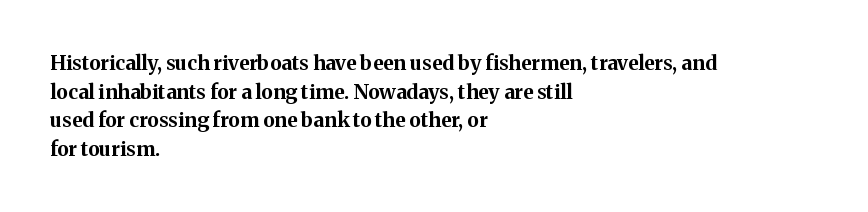
{"italic": "no", "bold": "yes", "underline": "no", "align": "left", "line_spacing": "normal", "line_spacing_ratio": 1.43, "letter_spacing": "normal", "letter_spacing_em": 0.0, "glyph_px": 20}
